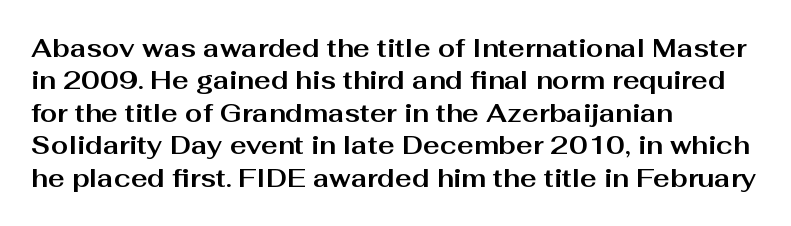
Q: Is the text bold? A: Yes.
Q: Is the text italic (slanted)? A: No, it is upright.
Q: Is the text underlined? A: No.
Q: How is the paragraph aligned? A: Left-aligned.
Q: Is the spacing between letters normal or unusually wide? A: Normal.
Q: Is the spacing between lines tight, normal or loose? A: Normal.
